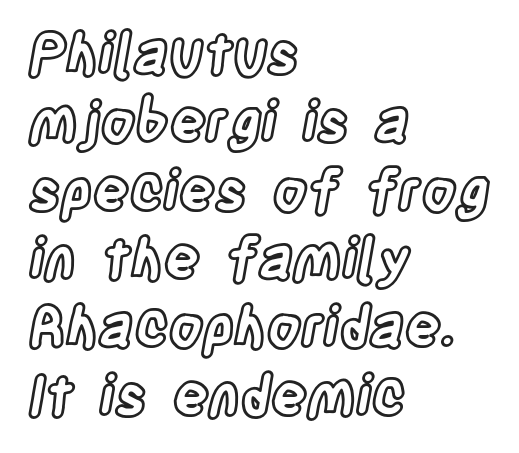
{"width": "condensed", "x_height": "large", "monospaced": "no", "underline": "no", "align": "left", "line_spacing_ratio": 1.22, "letter_spacing": "normal", "letter_spacing_em": 0.0, "glyph_px": 56}
